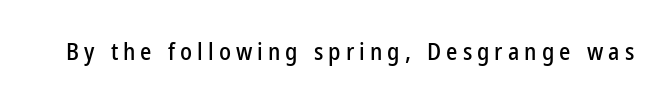
{"italic": "no", "underline": "no", "letter_spacing": "wide", "letter_spacing_em": 0.21, "glyph_px": 24}
